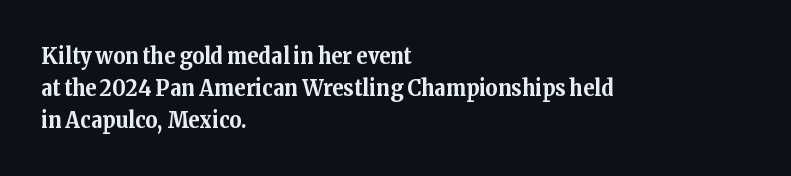
{"italic": "no", "bold": "yes", "underline": "no", "align": "left", "line_spacing": "normal", "line_spacing_ratio": 1.39, "letter_spacing": "normal", "letter_spacing_em": 0.0, "glyph_px": 23}
